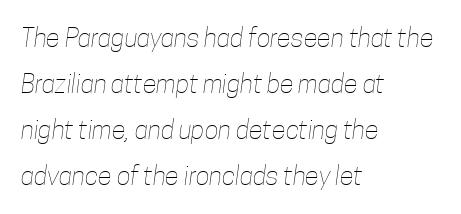
Q: Is the text bold? A: No.
Q: Is the text underlined? A: No.
Q: How is the paragraph aligned? A: Left-aligned.
Q: Is the spacing between letters normal or unusually wide? A: Normal.
